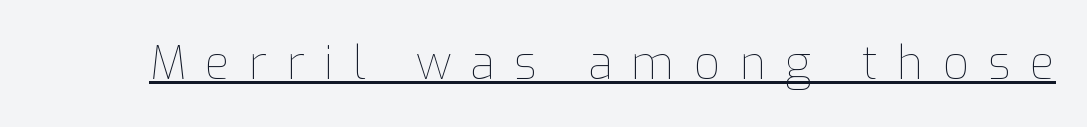
Emphasis is given by a line drawn under the lettering. The characters are drawn with everyday or finer stroke widths. This sample has the flowing, uneven cadence of proportional lettering. The horizontal fit of the characters is loose and conspicuously gappy.
